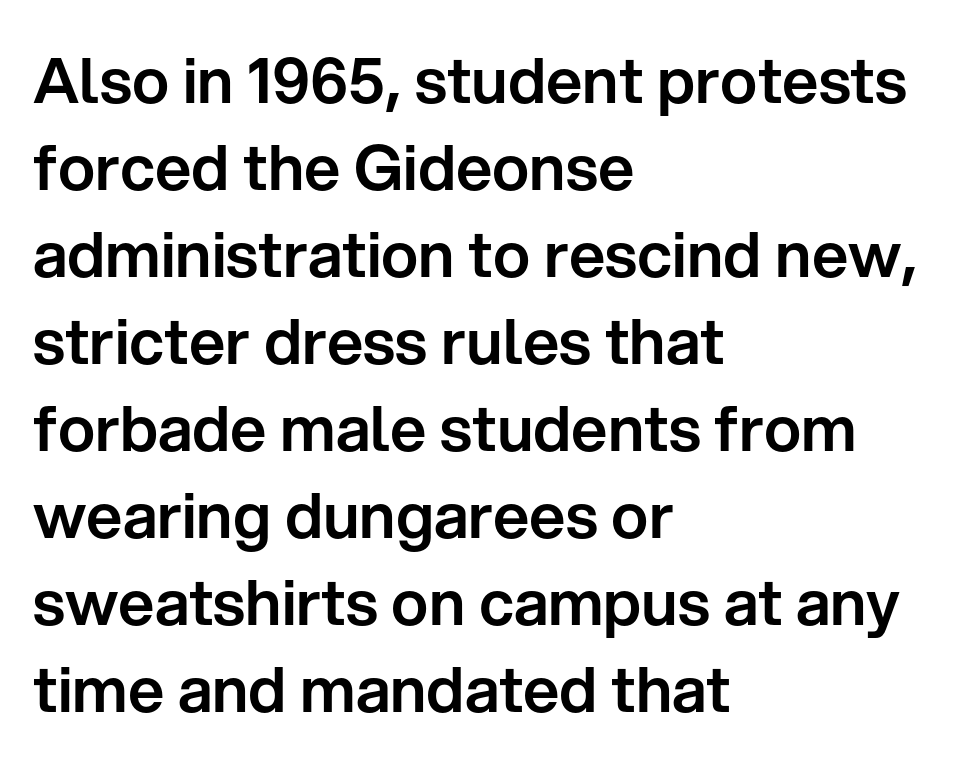
Does extra space separate the letters? No, they use regular spacing. Note the varied advance widths — an 'i' is clearly narrower than an 'm'. Is this a sans? Yes — the strokes have no serifs. Summary of vertical rhythm: regular, with standard interline spacing.
